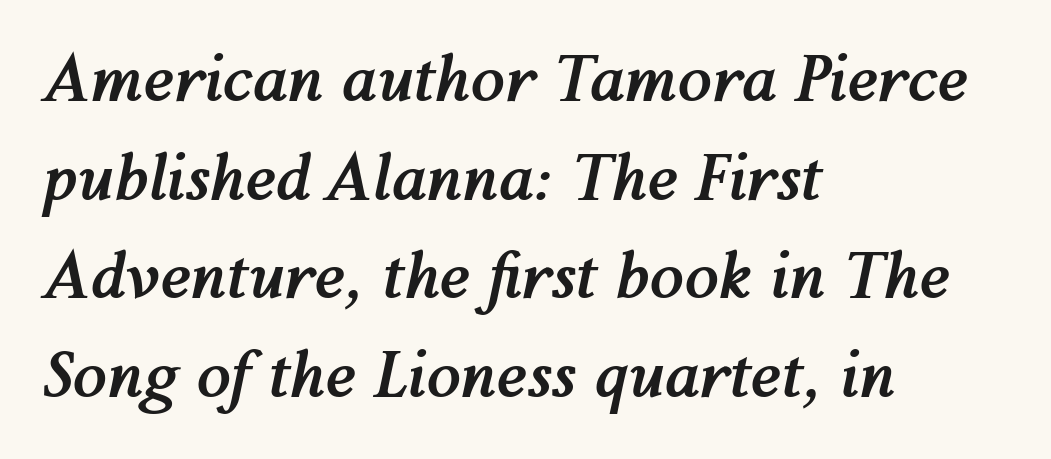
{"italic": "yes", "lean": "right", "slant_degrees": 12, "bold": "yes", "weight": "semibold", "width": "normal", "stroke_contrast": "medium", "x_height": "medium", "monospaced": "no", "underline": "no", "align": "left", "line_spacing": "normal", "line_spacing_ratio": 1.59, "letter_spacing": "normal", "letter_spacing_em": 0.0, "glyph_px": 62}
